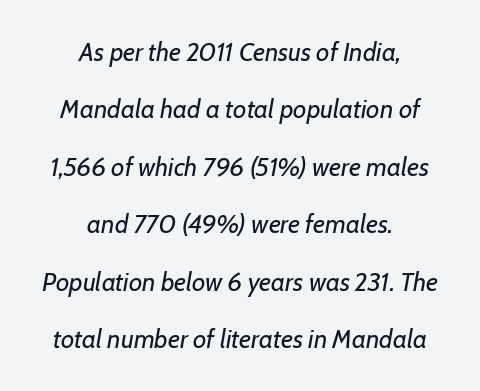
The image shows 26 px text type, italic (leaning right); set centered, loose line spacing (2.21x), normal letter spacing, not underlined.
